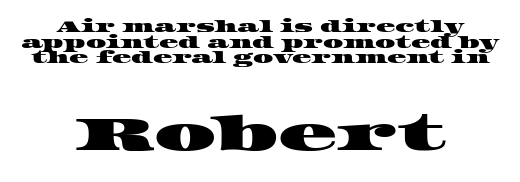
{"serif": "yes", "width": "wide", "stroke_contrast": "high", "x_height": "large", "monospaced": "no", "underline": "no", "align": "center", "line_spacing": "tight", "line_spacing_ratio": 0.98, "letter_spacing": "normal", "letter_spacing_em": 0.0, "larger_block": "second", "size_ratio": 3.06, "glyph_px": 49}
